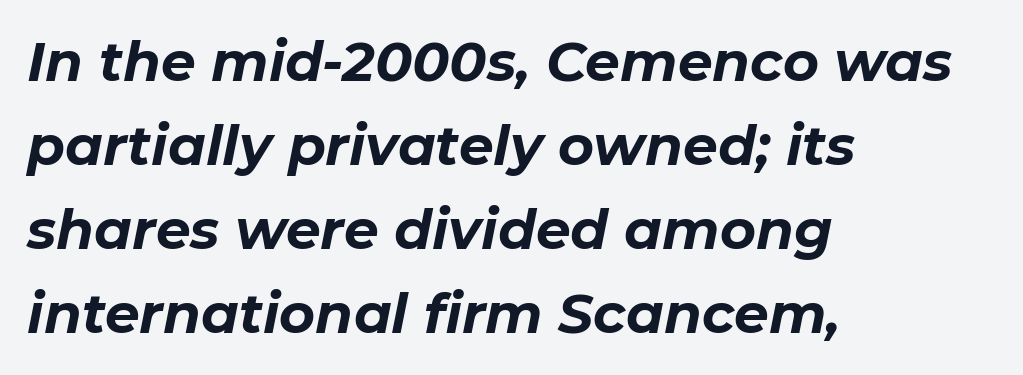
Q: Is the text bold? A: Yes.
Q: Is the text italic (slanted)? A: Yes, it leans right by about 11 degrees.
Q: Is the text underlined? A: No.
Q: How is the paragraph aligned? A: Left-aligned.
Q: Is the spacing between letters normal or unusually wide? A: Normal.
Q: Is the spacing between lines tight, normal or loose? A: Normal.
Q: Width (condensed, normal, or wide)? A: Normal.
Q: Stroke contrast? A: Low.
Q: x-height? A: Medium.
Q: Monospaced? A: No.
